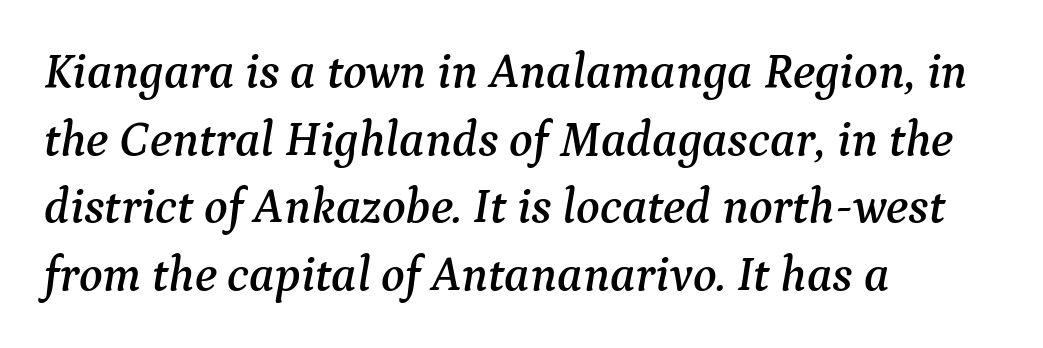
{"serif": "yes", "italic": "yes", "lean": "right", "slant_degrees": 9, "width": "normal", "stroke_contrast": "medium", "x_height": "medium", "monospaced": "no", "underline": "no", "align": "left", "line_spacing": "normal", "line_spacing_ratio": 1.38, "letter_spacing": "normal", "letter_spacing_em": 0.0, "glyph_px": 49}
